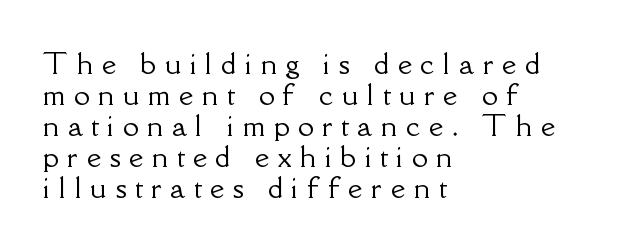
Q: Is the text italic (slanted)? A: No, it is upright.
Q: Is the typeface a serif or a sans-serif typeface? A: Serif.
Q: Is the text underlined? A: No.
Q: How is the paragraph aligned? A: Left-aligned.
Q: Is the spacing between letters normal or unusually wide? A: Unusually wide.
Q: Is the spacing between lines tight, normal or loose? A: Tight.
Q: Width (condensed, normal, or wide)? A: Normal.
Q: Stroke contrast? A: Low.
Q: x-height? A: Small.
Q: Monospaced? A: No.
